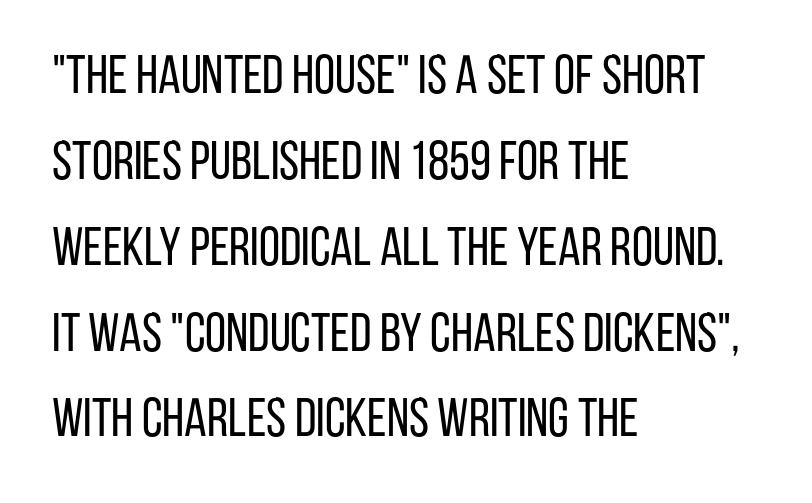
The image shows 54 px regular-weight, condensed sans-serif type, upright; set left-aligned, normal line spacing (1.59x), normal letter spacing, not underlined; low stroke contrast and a large x-height.
